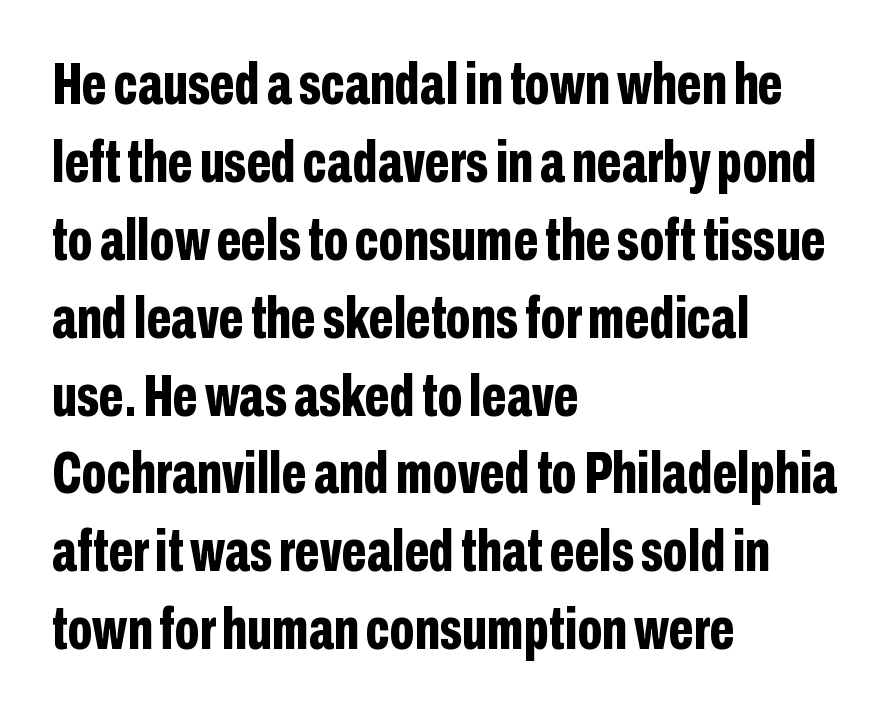
Each letter keeps its own natural width here, so spacing adapts to shape. Nothing sits at the stroke ends, so this counts as sans-serif. Its strokes are broad and dark, the hallmark of bold type. Does extra space separate the letters? No, they use regular spacing.
